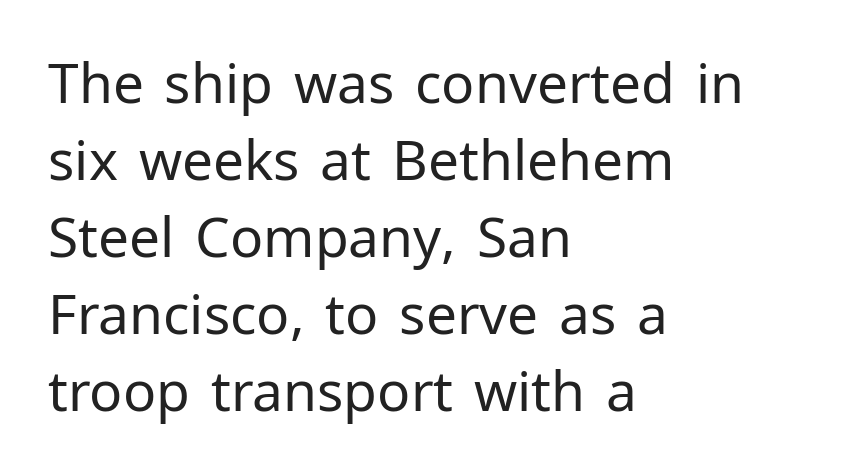
Has an underline been added? It has not. Do the characters align in a grid? No, the font is proportional. The font sits on the lighter half of the weight spectrum, regular included. Line starts are locked; line ends wander. The glyphs in this specimen are sans serif. Students, observe: this is what conventionally led text looks like.
